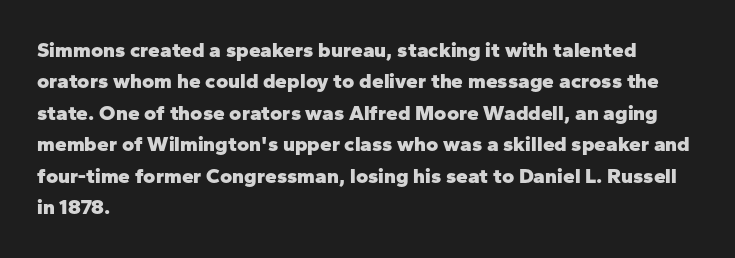
{"italic": "no", "bold": "yes", "underline": "no", "align": "left", "line_spacing": "normal", "line_spacing_ratio": 1.5, "letter_spacing": "normal", "letter_spacing_em": 0.0, "glyph_px": 21}
